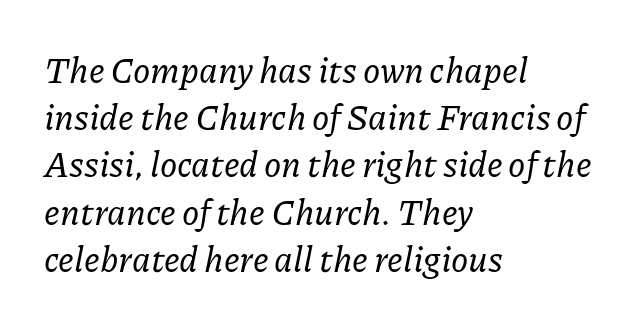
Q: Is the text italic (slanted)? A: Yes, it leans right by about 11 degrees.
Q: Is the typeface a serif or a sans-serif typeface? A: Serif.
Q: Is the text underlined? A: No.
Q: How is the paragraph aligned? A: Left-aligned.
Q: Is the spacing between letters normal or unusually wide? A: Normal.
Q: Is the spacing between lines tight, normal or loose? A: Normal.
Q: Width (condensed, normal, or wide)? A: Normal.
Q: Stroke contrast? A: Low.
Q: x-height? A: Medium.
Q: Monospaced? A: No.
